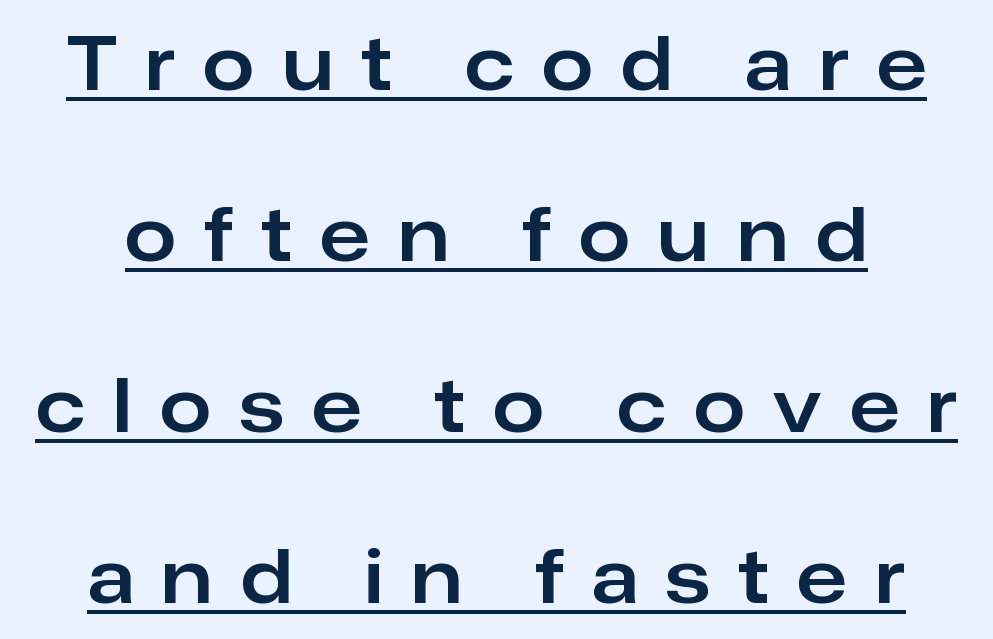
{"serif": "no", "italic": "no", "width": "normal", "stroke_contrast": "low", "x_height": "medium", "monospaced": "no", "underline": "yes", "line_spacing": "loose", "line_spacing_ratio": 2.31, "letter_spacing": "wide", "letter_spacing_em": 0.38, "glyph_px": 74}
